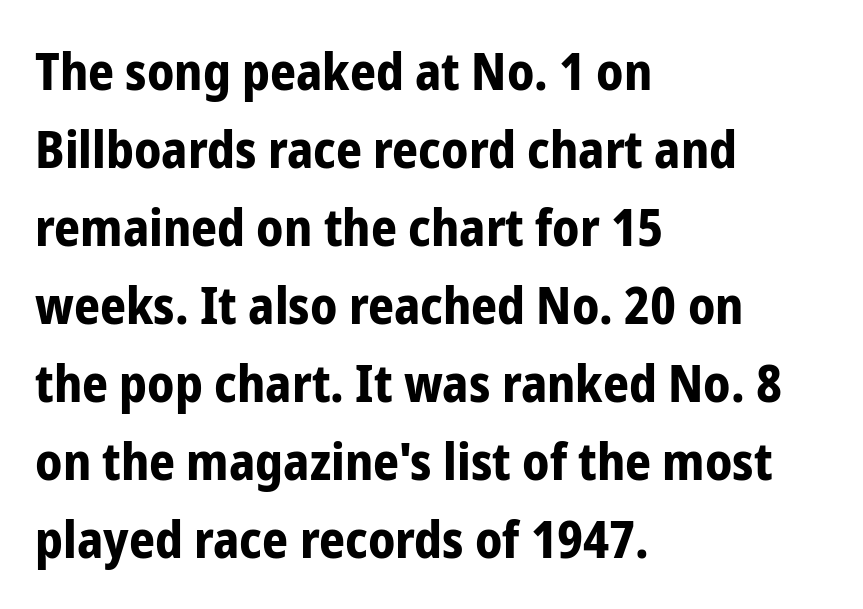
The image shows 51 px bold, condensed sans-serif type, upright; set left-aligned, normal line spacing (1.53x), normal letter spacing, not underlined; low stroke contrast and a medium x-height.
